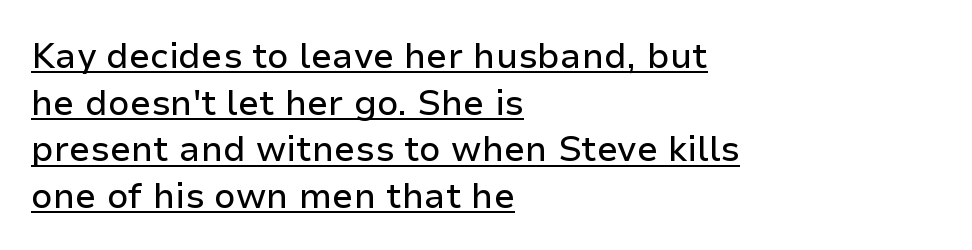
Q: Is the text italic (slanted)? A: No, it is upright.
Q: Is the typeface a serif or a sans-serif typeface? A: Sans-serif.
Q: Is the text underlined? A: Yes.
Q: How is the paragraph aligned? A: Left-aligned.
Q: Is the spacing between letters normal or unusually wide? A: Normal.
Q: Is the spacing between lines tight, normal or loose? A: Normal.
Q: Width (condensed, normal, or wide)? A: Normal.
Q: Stroke contrast? A: Low.
Q: x-height? A: Medium.
Q: Monospaced? A: No.
